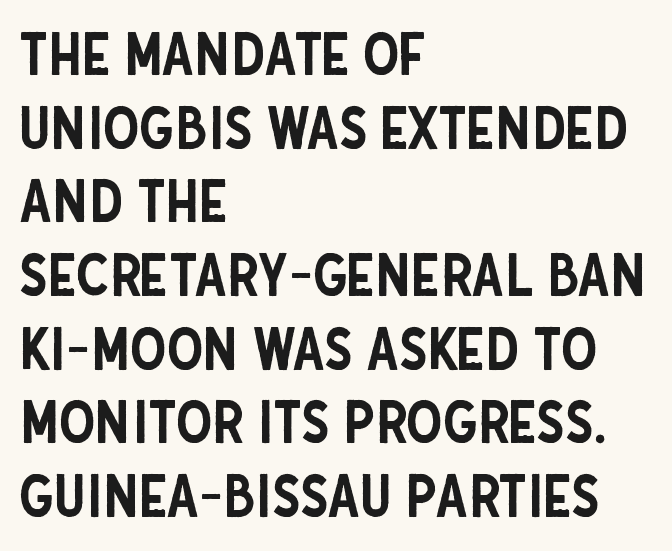
Looks like regular typesetting: each glyph gets only the width it needs. The compositor pushed each line to the left boundary. Between one letter and the next there's only the usual sliver of space. The strip under each line holds only bare page.
